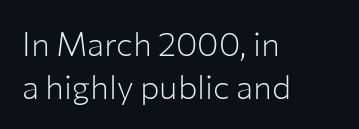
The image shows 33 px light sans-serif type, upright; set left-aligned, normal line spacing (1.31x), normal letter spacing, not underlined; low stroke contrast and a medium x-height.
